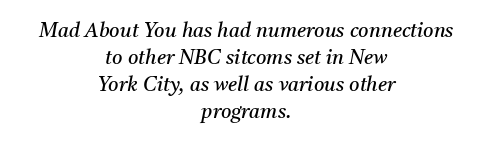
The image shows 20 px text type, italic (leaning right); set centered, normal line spacing (1.35x), normal letter spacing, not underlined.
